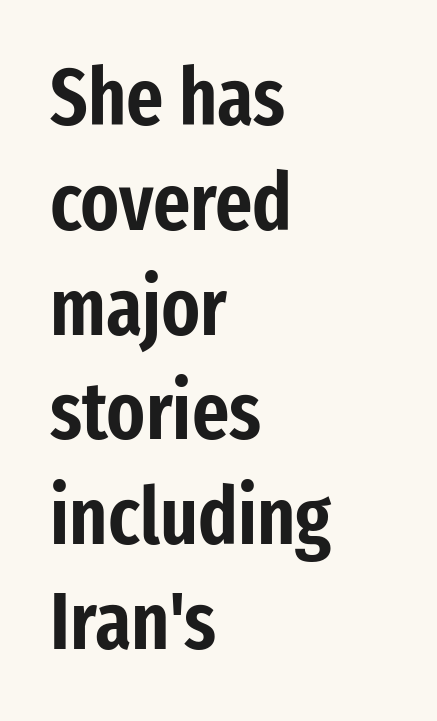
Q: Is the text italic (slanted)? A: No, it is upright.
Q: Is the typeface a serif or a sans-serif typeface? A: Sans-serif.
Q: Is the text underlined? A: No.
Q: How is the paragraph aligned? A: Left-aligned.
Q: Is the spacing between letters normal or unusually wide? A: Normal.
Q: Is the spacing between lines tight, normal or loose? A: Normal.
Q: Width (condensed, normal, or wide)? A: Condensed.
Q: Stroke contrast? A: Low.
Q: x-height? A: Medium.
Q: Monospaced? A: No.
